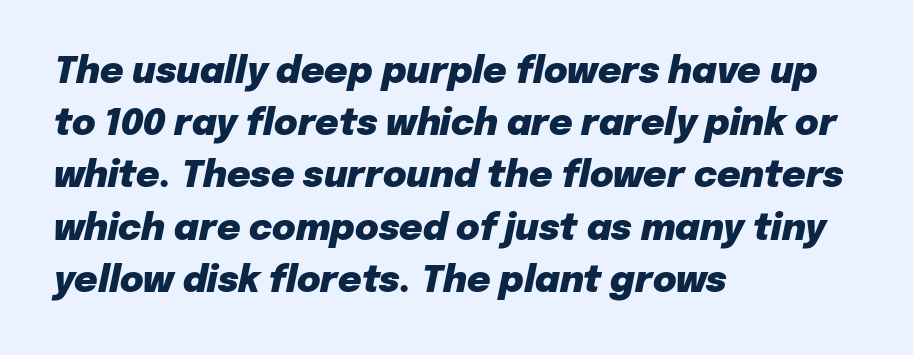
Does the copy run flush right? No — it runs flush left. Proportional: the letters do not fall into vertical columns. Any mark beneath the type? The region is blank. Thick stems and heavy bowls — unmistakably bold.
